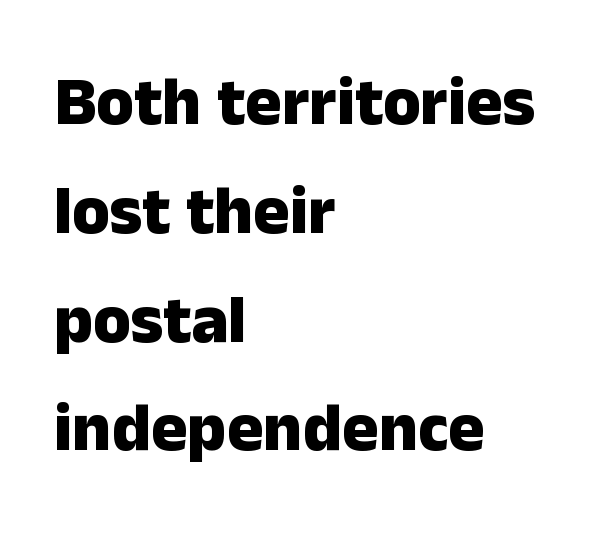
Rendered with straight, roman letterforms. The font family rendered here belongs to the sans-serif group. Look at the tracking — it's just the regular setting, nothing added. The setting favours the left margin, as ordinary paragraphs usually do.
